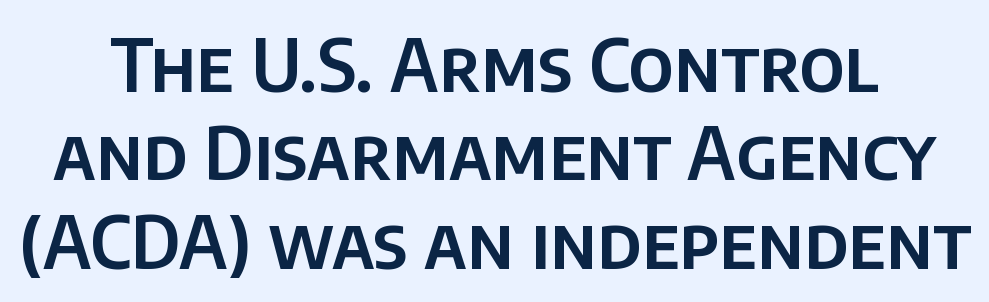
The image shows 73 px sans-serif type, upright; set line spacing 1.21x, normal letter spacing, not underlined; low stroke contrast and a large x-height.
